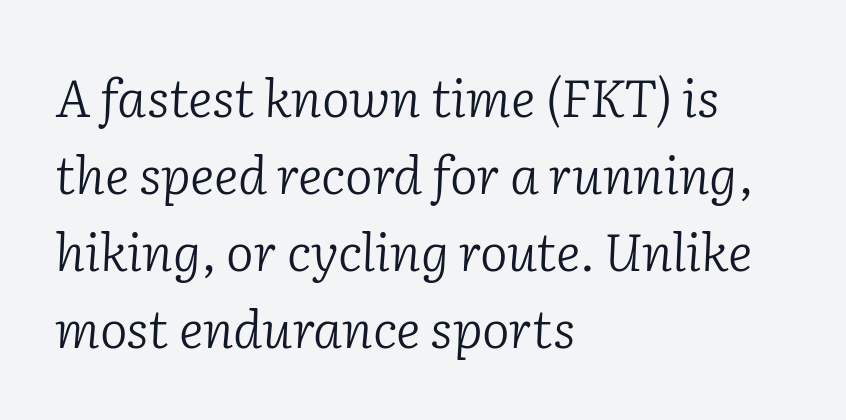
Q: Is the text bold? A: No.
Q: Is the text italic (slanted)? A: Yes, it leans right by about 2 degrees.
Q: Is the typeface a serif or a sans-serif typeface? A: Serif.
Q: Is the text underlined? A: No.
Q: How is the paragraph aligned? A: Left-aligned.
Q: Is the spacing between letters normal or unusually wide? A: Normal.
Q: Is the spacing between lines tight, normal or loose? A: Normal.
Q: Width (condensed, normal, or wide)? A: Normal.
Q: Stroke contrast? A: Low.
Q: x-height? A: Medium.
Q: Monospaced? A: No.
